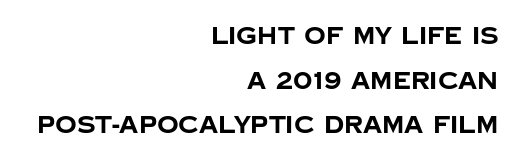
{"italic": "no", "bold": "yes", "underline": "no", "align": "right", "line_spacing_ratio": 1.86, "letter_spacing": "normal", "letter_spacing_em": 0.0, "glyph_px": 24}
